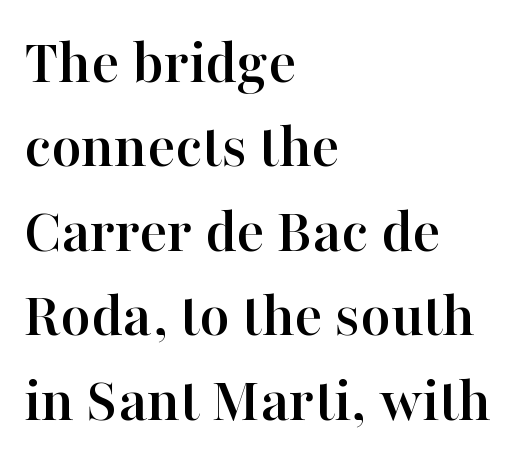
Q: Is the text italic (slanted)? A: No, it is upright.
Q: Is the typeface a serif or a sans-serif typeface? A: Serif.
Q: Is the text underlined? A: No.
Q: How is the paragraph aligned? A: Left-aligned.
Q: Is the spacing between letters normal or unusually wide? A: Normal.
Q: Is the spacing between lines tight, normal or loose? A: Normal.
Q: Width (condensed, normal, or wide)? A: Normal.
Q: Stroke contrast? A: High.
Q: x-height? A: Medium.
Q: Monospaced? A: No.
